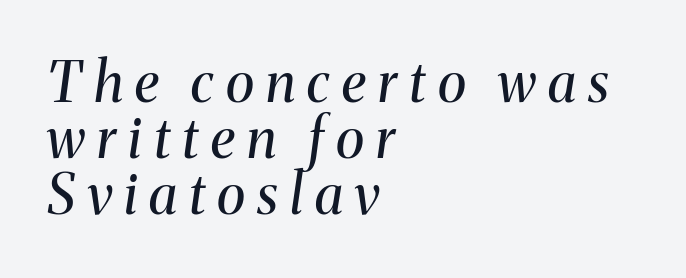
{"serif": "yes", "italic": "yes", "lean": "right", "slant_degrees": 8, "bold": "no", "weight": "regular", "width": "normal", "stroke_contrast": "medium", "x_height": "medium", "monospaced": "no", "underline": "no", "align": "left", "line_spacing": "tight", "line_spacing_ratio": 1.02, "letter_spacing": "wide", "letter_spacing_em": 0.22, "glyph_px": 55}
